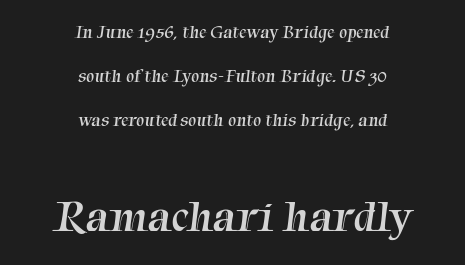
Q: Is the text bold? A: No.
Q: Is the typeface a serif or a sans-serif typeface? A: Serif.
Q: Is the text underlined? A: No.
Q: How is the paragraph aligned? A: Centered.
Q: Is the spacing between letters normal or unusually wide? A: Normal.
Q: Is the spacing between lines tight, normal or loose? A: Loose.
Q: Which block of text is set in a larger size, the first (top) or the second (bottom)? A: The second (bottom) one.
Q: Width (condensed, normal, or wide)? A: Normal.
Q: Stroke contrast? A: Medium.
Q: x-height? A: Medium.
Q: Monospaced? A: No.
